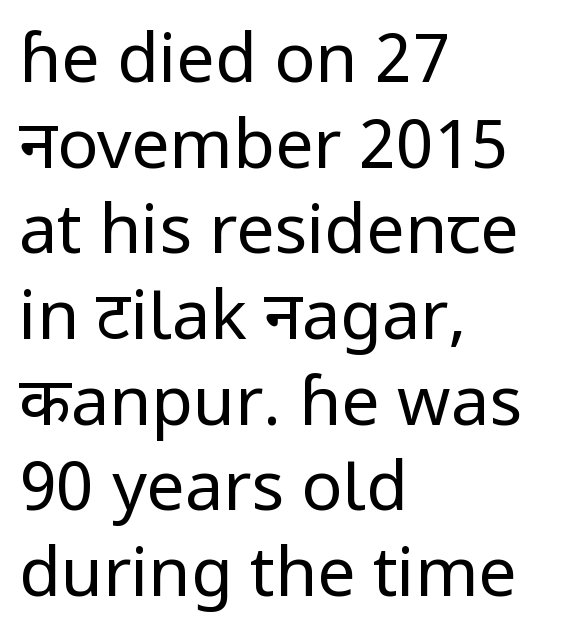
Heft: none added — not bold. Does the leading feel generous? No, just average. The ragged edge is on the right, which tells us the setting is flush left. Honestly, there is no underline to notice here at all. These lines are rendered in a variable-pitch font.
